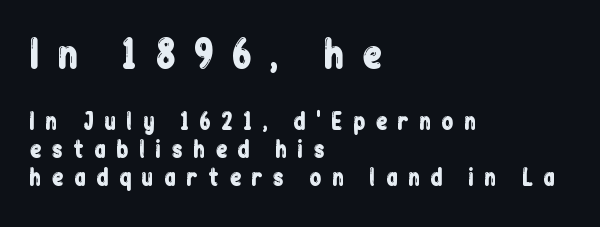
The characters display no serif detailing; their extremities are plain. In CSS terms this would be text-align: left. Someone cranked the tracking dial way up on this one. The string is rendered with underlining switched off.
